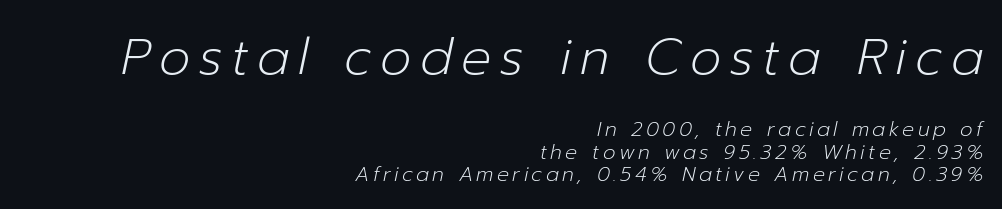
Q: Is the text bold? A: No.
Q: Is the text italic (slanted)? A: Yes, it leans right by about 12 degrees.
Q: Is the text underlined? A: No.
Q: How is the paragraph aligned? A: Right-aligned.
Q: Is the spacing between lines tight, normal or loose? A: Tight.
Q: Which block of text is set in a larger size, the first (top) or the second (bottom)? A: The first (top) one.
Q: Width (condensed, normal, or wide)? A: Normal.
Q: Stroke contrast? A: Low.
Q: x-height? A: Medium.
Q: Monospaced? A: No.
